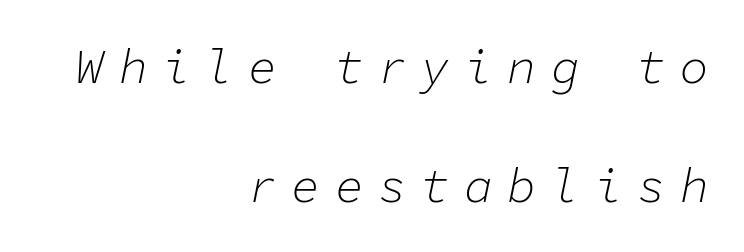
Q: Is the text bold? A: No.
Q: Is the text italic (slanted)? A: Yes, it leans right by about 11 degrees.
Q: Is the text underlined? A: No.
Q: How is the paragraph aligned? A: Right-aligned.
Q: Is the spacing between letters normal or unusually wide? A: Unusually wide.
Q: Is the spacing between lines tight, normal or loose? A: Loose.
Q: Width (condensed, normal, or wide)? A: Normal.
Q: Stroke contrast? A: Low.
Q: x-height? A: Medium.
Q: Monospaced? A: Yes.
